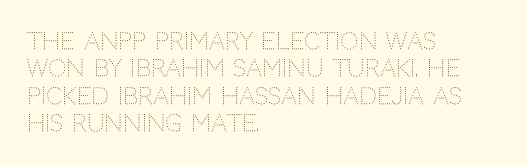
Q: Is the text bold? A: No.
Q: Is the text italic (slanted)? A: No, it is upright.
Q: Is the text underlined? A: No.
Q: How is the paragraph aligned? A: Left-aligned.
Q: Is the spacing between letters normal or unusually wide? A: Normal.
